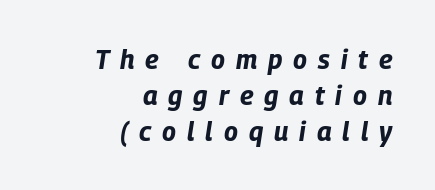
{"italic": "yes", "lean": "right", "slant_degrees": 9, "bold": "yes", "underline": "no", "align": "right", "line_spacing": "normal", "line_spacing_ratio": 1.38, "letter_spacing": "wide", "letter_spacing_em": 0.42, "glyph_px": 26}
